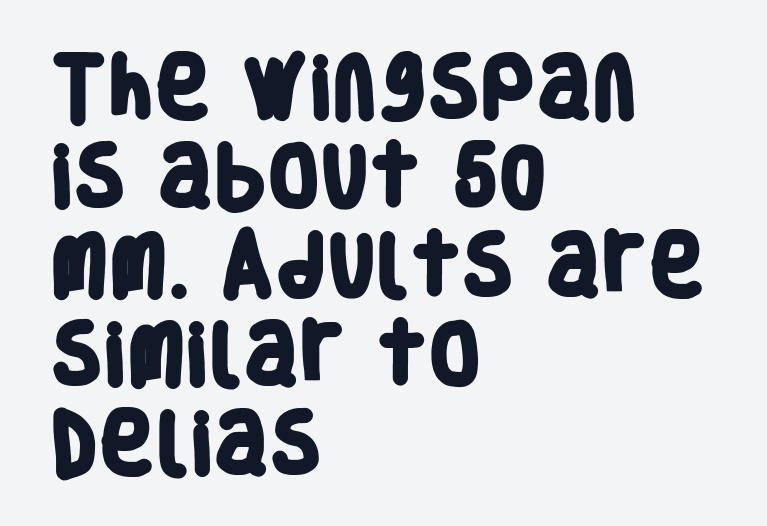
Check under the words: just untouched page. Proportional: the letters do not fall into vertical columns. Inter-character spacing is left at the font's built-in metrics. Students, observe: this is what conventionally led text looks like. This is sans-serif lettering, the kind often seen on screens and signage. Stroke thickness is high; the sample reads as a true bold.
